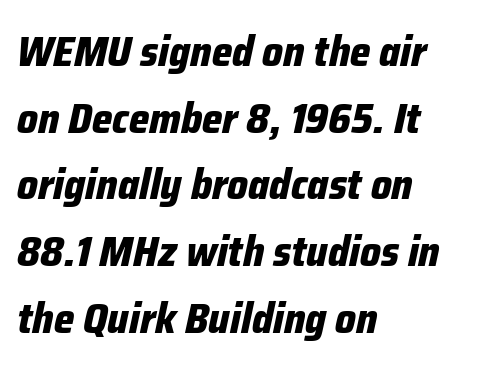
The image shows 43 px bold, condensed type, italic (leaning right); set left-aligned, normal line spacing (1.55x), normal letter spacing, not underlined; low stroke contrast and a medium x-height.
